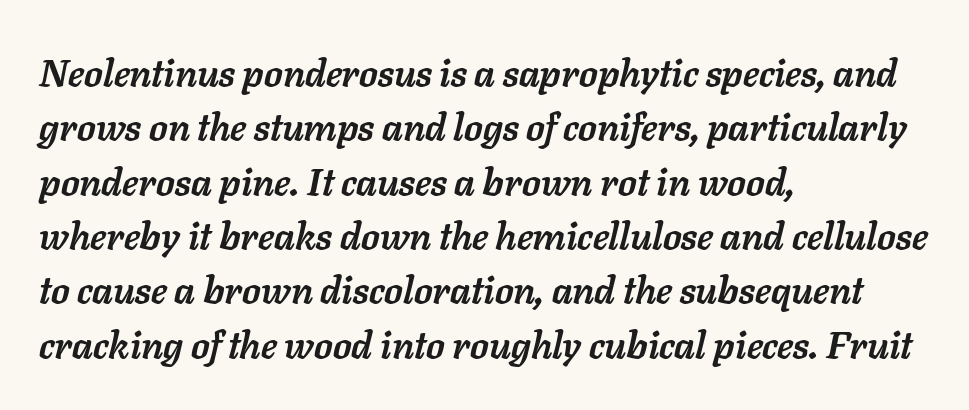
The image shows 38 px semibold type, italic (leaning right); set left-aligned, normal line spacing (1.43x), normal letter spacing, not underlined; low stroke contrast and a medium x-height.
